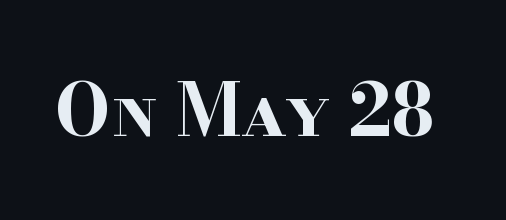
Q: Is the text bold? A: Yes.
Q: Is the text italic (slanted)? A: No, it is upright.
Q: Is the typeface a serif or a sans-serif typeface? A: Serif.
Q: Is the text underlined? A: No.
Q: Is the spacing between letters normal or unusually wide? A: Normal.
Q: Width (condensed, normal, or wide)? A: Wide.
Q: Stroke contrast? A: High.
Q: x-height? A: Small.
Q: Monospaced? A: No.
